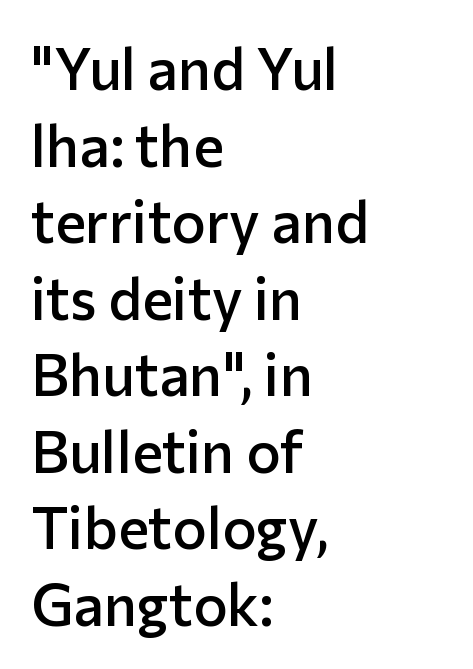
The image shows 58 px semibold sans-serif type, upright; set left-aligned, normal line spacing (1.32x), normal letter spacing, not underlined; low stroke contrast and a medium x-height.
